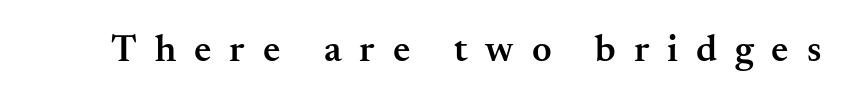
The image shows 38 px semibold serif type, upright; set unusually wide letter spacing (+0.47 em), not underlined; medium stroke contrast and a small x-height.
